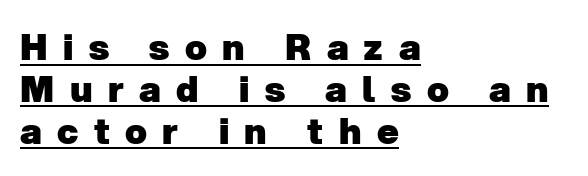
Where is the straight margin? On the left. Examine the stroke ends and you'll find no serifs. Heavy, bold letterforms. Note the varied advance widths — an 'i' is clearly narrower than an 'm'. The string is rendered with underlining switched on. The tracking jumps out immediately: characters are airy and widely separated.
